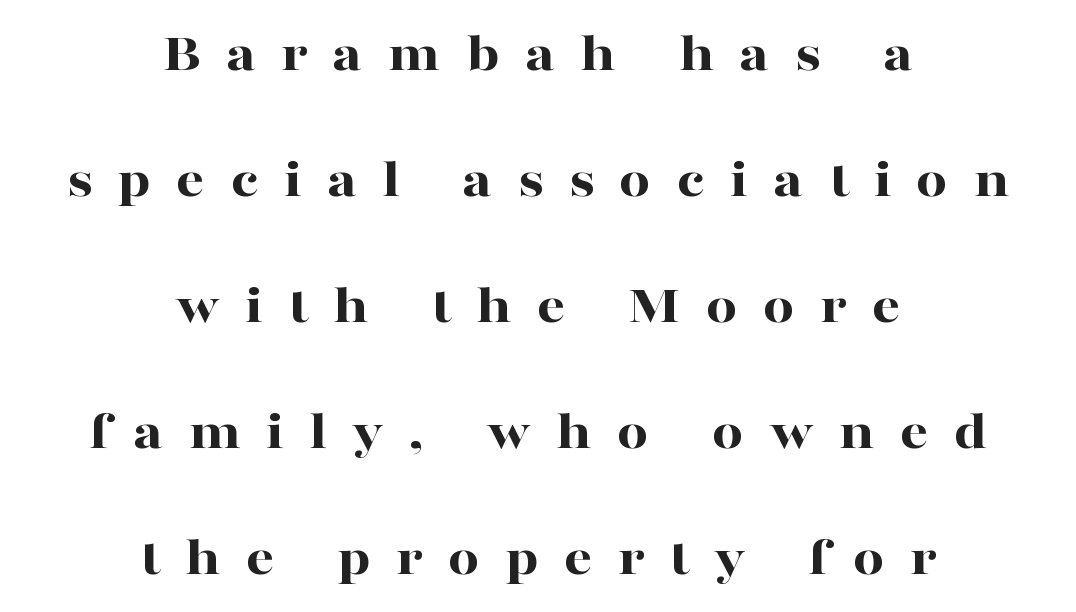
{"serif": "yes", "italic": "no", "bold": "yes", "weight": "bold", "width": "wide", "stroke_contrast": "high", "x_height": "medium", "monospaced": "no", "underline": "no", "align": "center", "line_spacing": "loose", "line_spacing_ratio": 2.25, "letter_spacing": "wide", "letter_spacing_em": 0.45, "glyph_px": 56}
